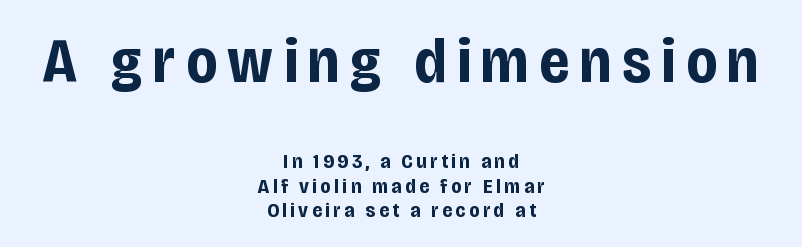
The image shows 63 px bold, condensed sans-serif type, upright; set centered, line spacing 1.18x, not underlined; the first (top) block is 3.0x larger; low stroke contrast and a large x-height.
